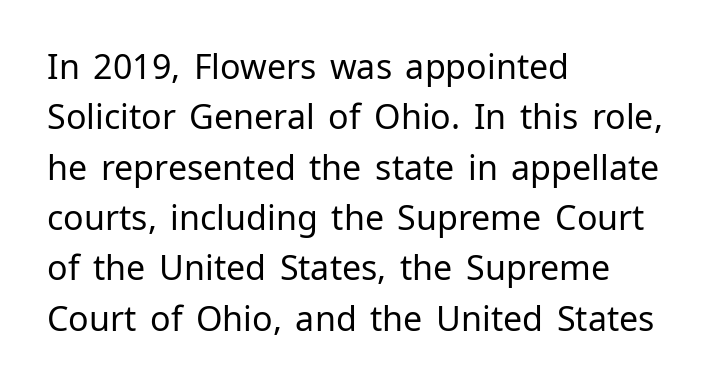
Q: Is the text bold? A: No.
Q: Is the text italic (slanted)? A: No, it is upright.
Q: Is the typeface a serif or a sans-serif typeface? A: Sans-serif.
Q: Is the text underlined? A: No.
Q: How is the paragraph aligned? A: Left-aligned.
Q: Is the spacing between letters normal or unusually wide? A: Normal.
Q: Is the spacing between lines tight, normal or loose? A: Normal.
Q: Width (condensed, normal, or wide)? A: Normal.
Q: Stroke contrast? A: Low.
Q: x-height? A: Medium.
Q: Monospaced? A: No.
